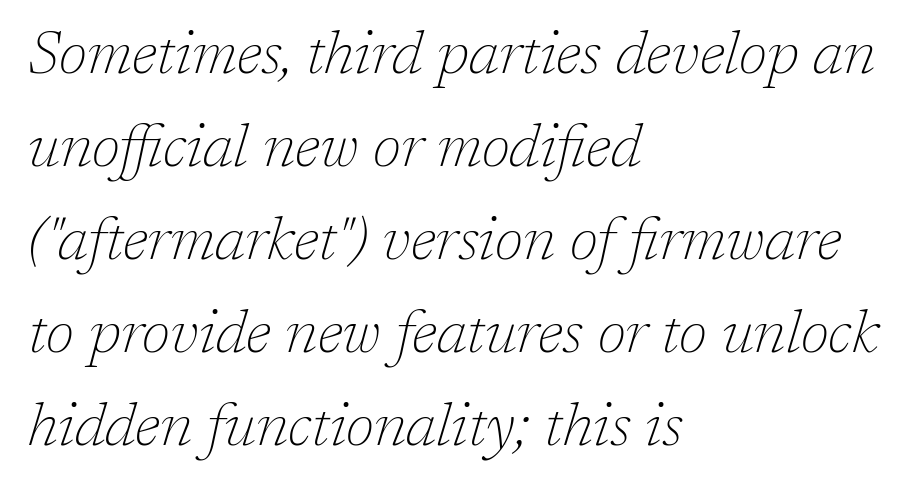
The paragraph shown leans on its left margin. The horizontal fit of the characters is conventional and even. An italicized treatment has been applied to the whole sample. Character widths vary here, with narrow letters taking less room than wide ones. Summary of weight: not heavy and not bold.
